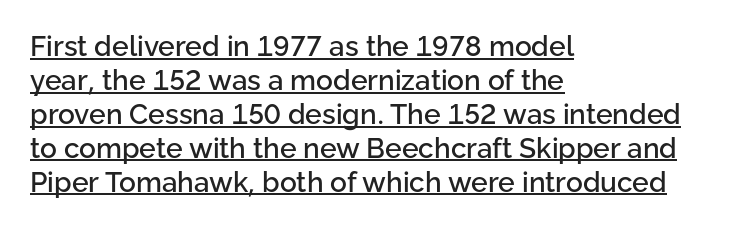
The image shows 28 px sans-serif type, upright; set left-aligned, line spacing 1.21x, normal letter spacing, underlined; low stroke contrast and a medium x-height.
